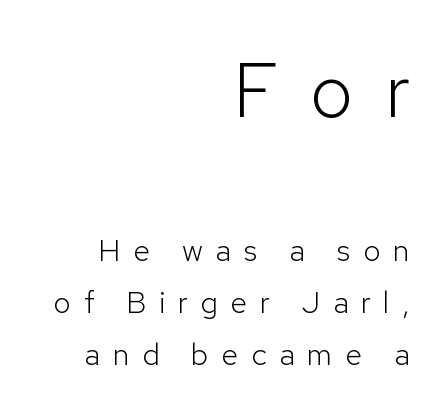
Q: Is the text bold? A: No.
Q: Is the text italic (slanted)? A: No, it is upright.
Q: Is the typeface a serif or a sans-serif typeface? A: Sans-serif.
Q: Is the text underlined? A: No.
Q: How is the paragraph aligned? A: Right-aligned.
Q: Is the spacing between letters normal or unusually wide? A: Unusually wide.
Q: Is the spacing between lines tight, normal or loose? A: Normal.
Q: Which block of text is set in a larger size, the first (top) or the second (bottom)? A: The first (top) one.
Q: Width (condensed, normal, or wide)? A: Normal.
Q: Stroke contrast? A: Low.
Q: x-height? A: Medium.
Q: Monospaced? A: No.
